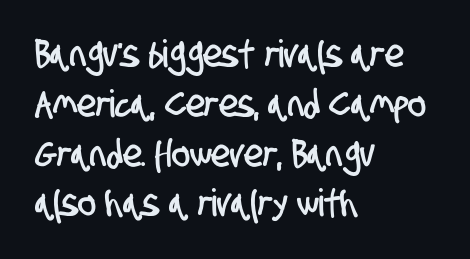
The image shows 38 px condensed sans-serif type; set left-aligned, normal line spacing (1.31x), normal letter spacing, not underlined; low stroke contrast and a large x-height.
